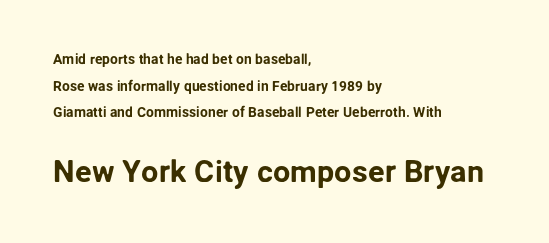
The image shows 31 px sans-serif type, upright; set left-aligned, loose line spacing (1.9x), normal letter spacing, not underlined; the second (bottom) block is 2.21x larger; low stroke contrast and a medium x-height.
